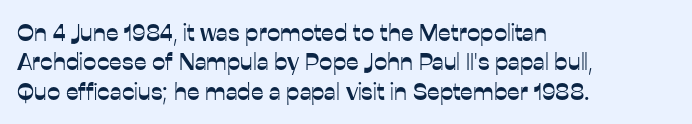
The image shows 24 px text type, upright; set left-aligned, line spacing 1.22x, normal letter spacing, not underlined.
